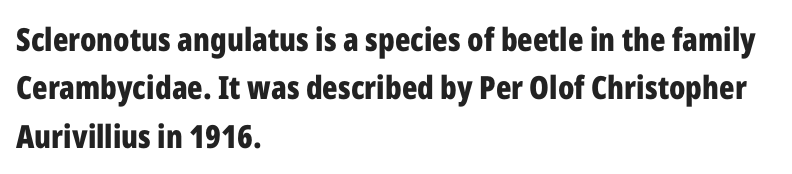
{"serif": "no", "italic": "no", "bold": "yes", "weight": "bold", "width": "condensed", "stroke_contrast": "low", "x_height": "medium", "monospaced": "no", "underline": "no", "align": "left", "line_spacing": "normal", "line_spacing_ratio": 1.51, "letter_spacing": "normal", "letter_spacing_em": 0.0, "glyph_px": 32}
